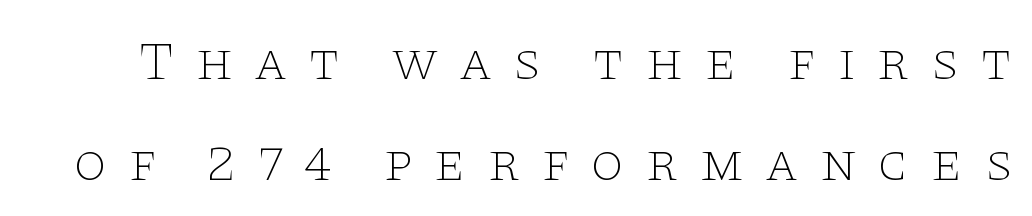
The image shows 54 px thin, wide serif type, upright; set line spacing 1.87x, unusually wide letter spacing (+0.38 em), not underlined; low stroke contrast and a large x-height.
